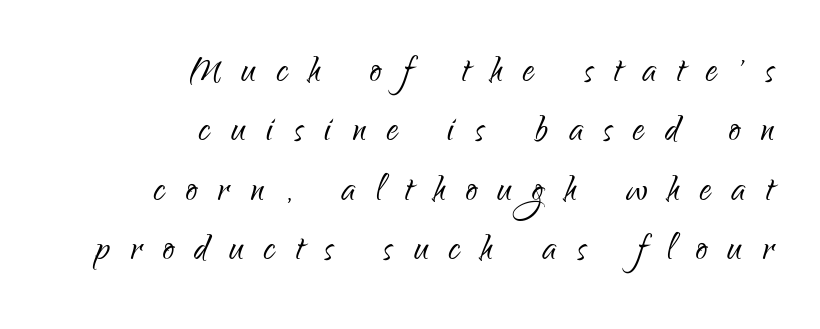
Q: Is the text bold? A: No.
Q: Is the text italic (slanted)? A: Yes.
Q: Is the typeface a serif or a sans-serif typeface? A: Sans-serif.
Q: Is the text underlined? A: No.
Q: How is the paragraph aligned? A: Right-aligned.
Q: Is the spacing between letters normal or unusually wide? A: Unusually wide.
Q: Is the spacing between lines tight, normal or loose? A: Normal.
Q: Width (condensed, normal, or wide)? A: Condensed.
Q: Stroke contrast? A: Low.
Q: x-height? A: Small.
Q: Monospaced? A: No.
